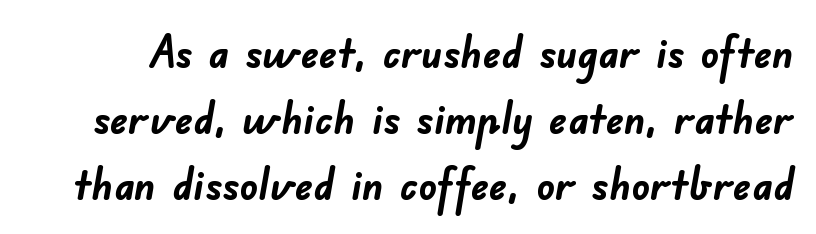
The image shows 45 px semibold sans-serif type; set normal line spacing (1.47x), normal letter spacing, not underlined; low stroke contrast and a small x-height.
